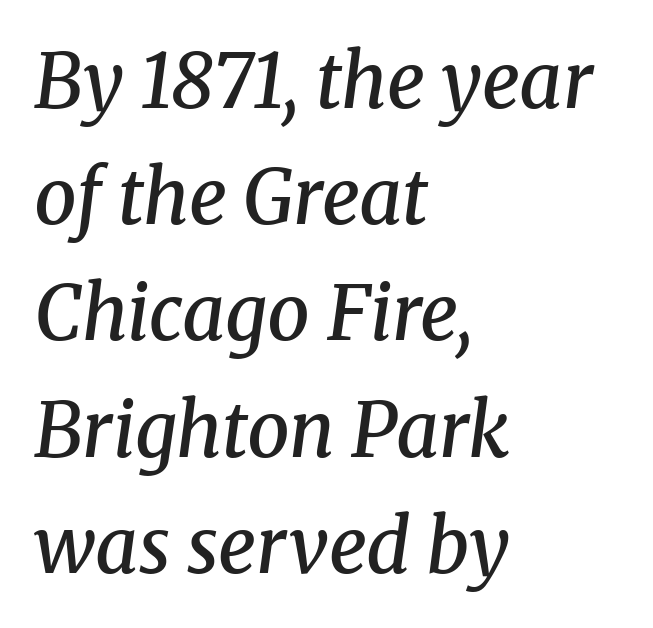
Q: Is the text bold? A: Semi-bold.
Q: Is the text italic (slanted)? A: Yes, it leans right by about 8 degrees.
Q: Is the typeface a serif or a sans-serif typeface? A: Serif.
Q: Is the text underlined? A: No.
Q: How is the paragraph aligned? A: Left-aligned.
Q: Is the spacing between letters normal or unusually wide? A: Normal.
Q: Is the spacing between lines tight, normal or loose? A: Normal.
Q: Width (condensed, normal, or wide)? A: Normal.
Q: Stroke contrast? A: Medium.
Q: x-height? A: Medium.
Q: Monospaced? A: No.
